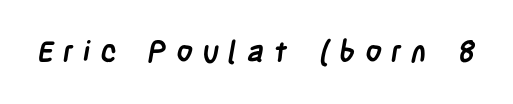
{"serif": "no", "bold": "yes", "weight": "semibold", "width": "condensed", "stroke_contrast": "low", "x_height": "large", "monospaced": "no", "underline": "no", "letter_spacing": "wide", "letter_spacing_em": 0.33, "glyph_px": 29}
